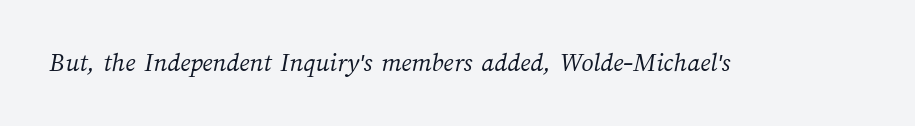
The line texture is even and compact thanks to regular tracking. Glance below the letters and you will spot only blank space. Heft: none added — not bold.
